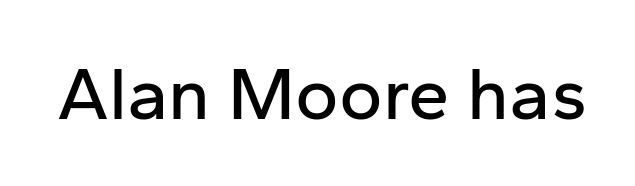
Q: Is the text italic (slanted)? A: No, it is upright.
Q: Is the typeface a serif or a sans-serif typeface? A: Sans-serif.
Q: Is the text underlined? A: No.
Q: Is the spacing between letters normal or unusually wide? A: Normal.
Q: Width (condensed, normal, or wide)? A: Normal.
Q: Stroke contrast? A: Low.
Q: x-height? A: Medium.
Q: Monospaced? A: No.
